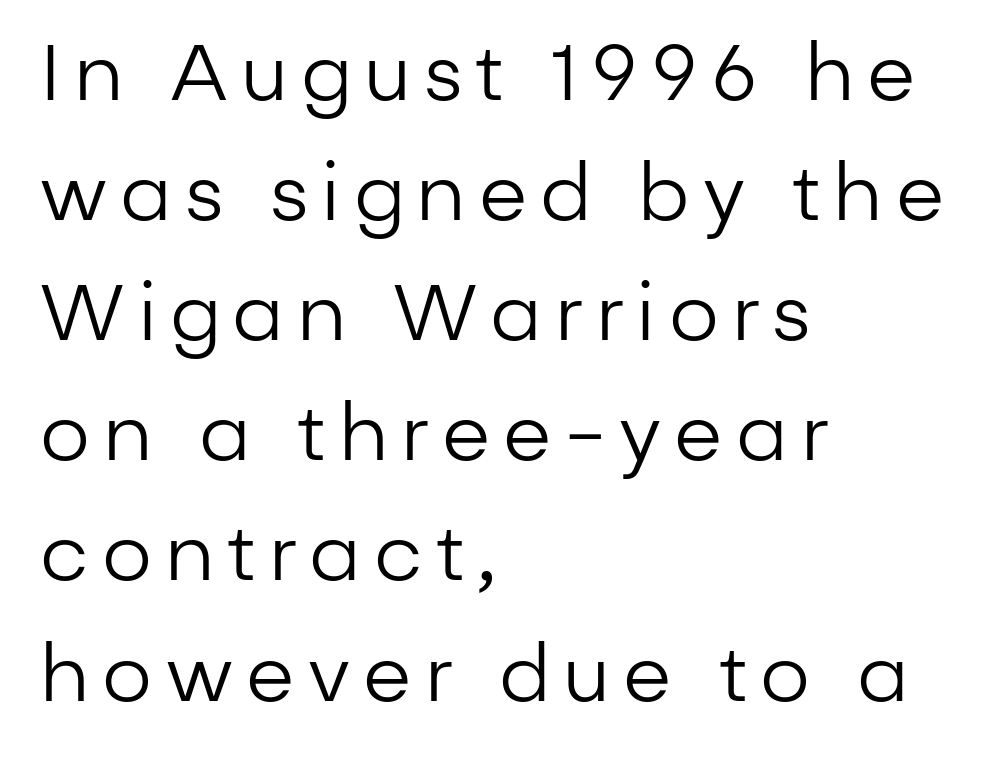
Q: Is the text bold? A: No.
Q: Is the text italic (slanted)? A: No, it is upright.
Q: Is the typeface a serif or a sans-serif typeface? A: Sans-serif.
Q: Is the text underlined? A: No.
Q: How is the paragraph aligned? A: Left-aligned.
Q: Is the spacing between lines tight, normal or loose? A: Normal.
Q: Width (condensed, normal, or wide)? A: Normal.
Q: Stroke contrast? A: Low.
Q: x-height? A: Medium.
Q: Monospaced? A: No.
